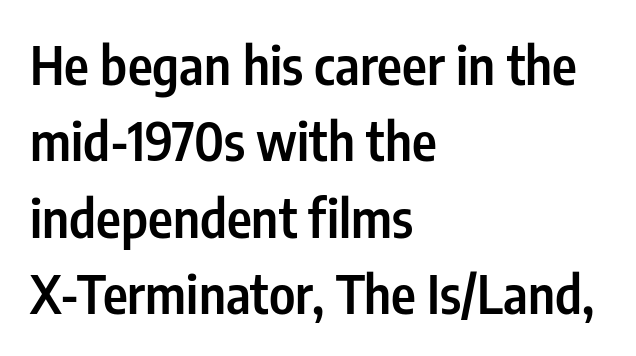
Q: Is the text bold? A: Semi-bold.
Q: Is the text italic (slanted)? A: No, it is upright.
Q: Is the typeface a serif or a sans-serif typeface? A: Sans-serif.
Q: Is the text underlined? A: No.
Q: How is the paragraph aligned? A: Left-aligned.
Q: Is the spacing between letters normal or unusually wide? A: Normal.
Q: Is the spacing between lines tight, normal or loose? A: Normal.
Q: Width (condensed, normal, or wide)? A: Condensed.
Q: Stroke contrast? A: Low.
Q: x-height? A: Medium.
Q: Monospaced? A: No.
